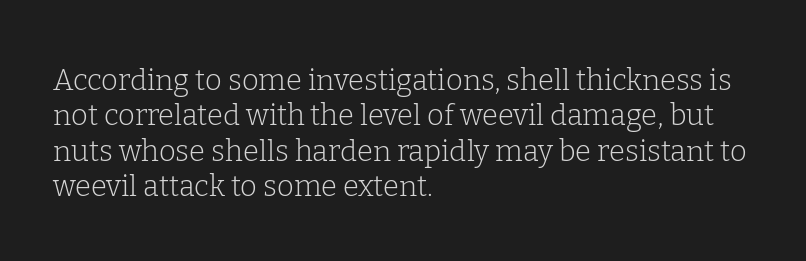
{"serif": "yes", "italic": "no", "bold": "no", "weight": "light", "width": "normal", "stroke_contrast": "low", "x_height": "medium", "monospaced": "no", "underline": "no", "align": "left", "line_spacing_ratio": 1.22, "letter_spacing": "normal", "letter_spacing_em": 0.0, "glyph_px": 29}
